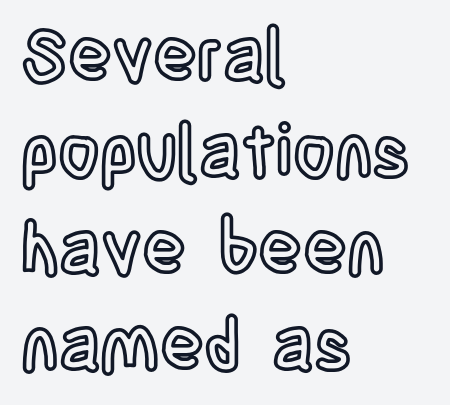
{"italic": "no", "width": "condensed", "x_height": "large", "monospaced": "no", "underline": "no", "align": "left", "line_spacing": "normal", "line_spacing_ratio": 1.34, "letter_spacing": "normal", "letter_spacing_em": 0.0, "glyph_px": 72}
